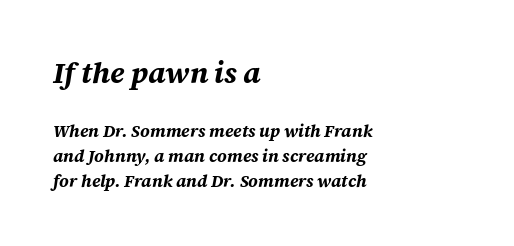
Q: Is the text bold? A: Yes.
Q: Is the text italic (slanted)? A: Yes, it leans right by about 12 degrees.
Q: Is the text underlined? A: No.
Q: How is the paragraph aligned? A: Left-aligned.
Q: Is the spacing between letters normal or unusually wide? A: Normal.
Q: Is the spacing between lines tight, normal or loose? A: Normal.
Q: Which block of text is set in a larger size, the first (top) or the second (bottom)? A: The first (top) one.
Q: Width (condensed, normal, or wide)? A: Normal.
Q: Stroke contrast? A: Medium.
Q: x-height? A: Large.
Q: Monospaced? A: No.
